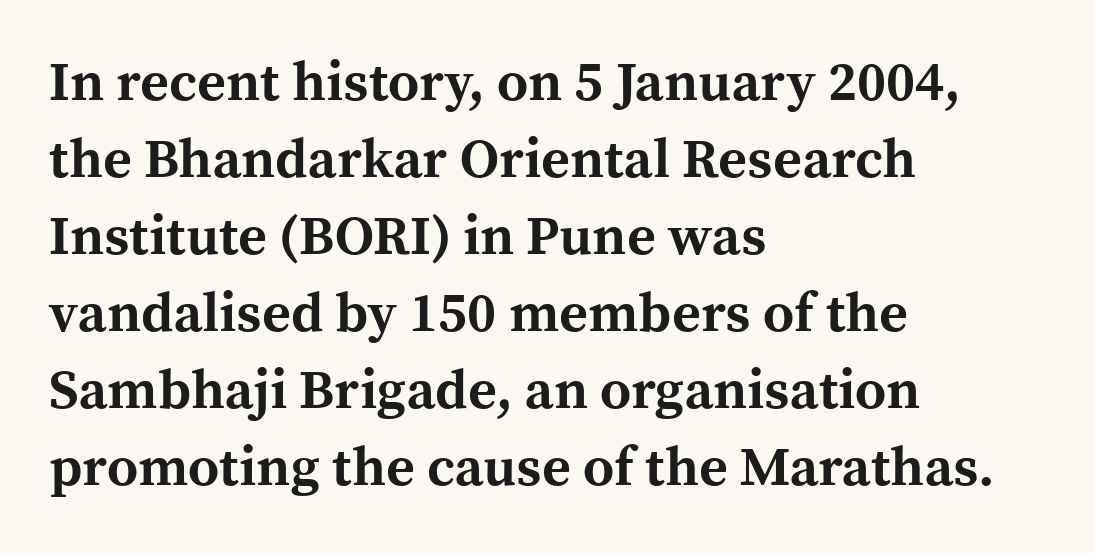
Q: Is the text bold? A: Yes.
Q: Is the text italic (slanted)? A: No, it is upright.
Q: Is the typeface a serif or a sans-serif typeface? A: Serif.
Q: Is the text underlined? A: No.
Q: How is the paragraph aligned? A: Left-aligned.
Q: Is the spacing between letters normal or unusually wide? A: Normal.
Q: Is the spacing between lines tight, normal or loose? A: Normal.
Q: Width (condensed, normal, or wide)? A: Normal.
Q: x-height? A: Medium.
Q: Monospaced? A: No.
